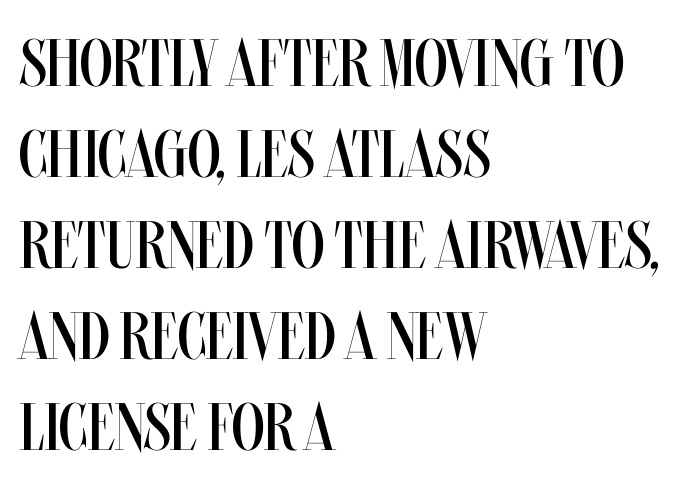
{"italic": "no", "bold": "no", "weight": "regular", "width": "condensed", "stroke_contrast": "medium", "x_height": "large", "monospaced": "no", "underline": "no", "align": "left", "line_spacing": "normal", "line_spacing_ratio": 1.36, "letter_spacing": "normal", "letter_spacing_em": 0.0, "glyph_px": 67}
